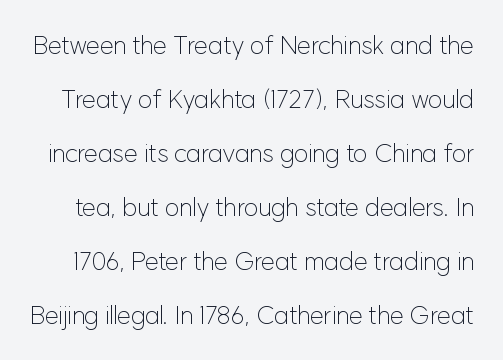
The type is set solid horizontally, with unmodified tracking. The block of text is sparse from top to bottom, with ample space between rows. Nobody drew a line under any word here. No extra ink here — the face is not bold. The letters stand upright; this is a roman face.
